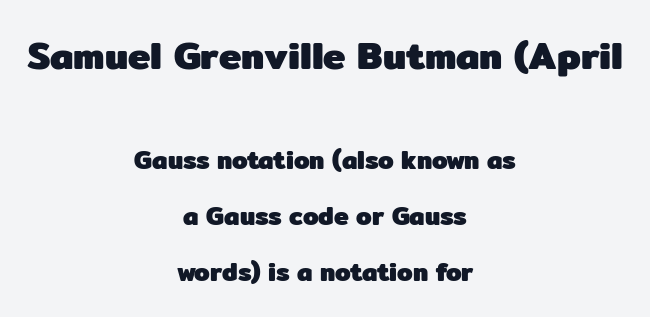
Tall strokes in this sample are plumb rather than angled. Letter spacing: default. Whoever set this chose breathing room over compactness in the vertical rhythm. The baseline area is clear. Each line is balanced around a shared central axis. A typesetter would label this face a sans.
